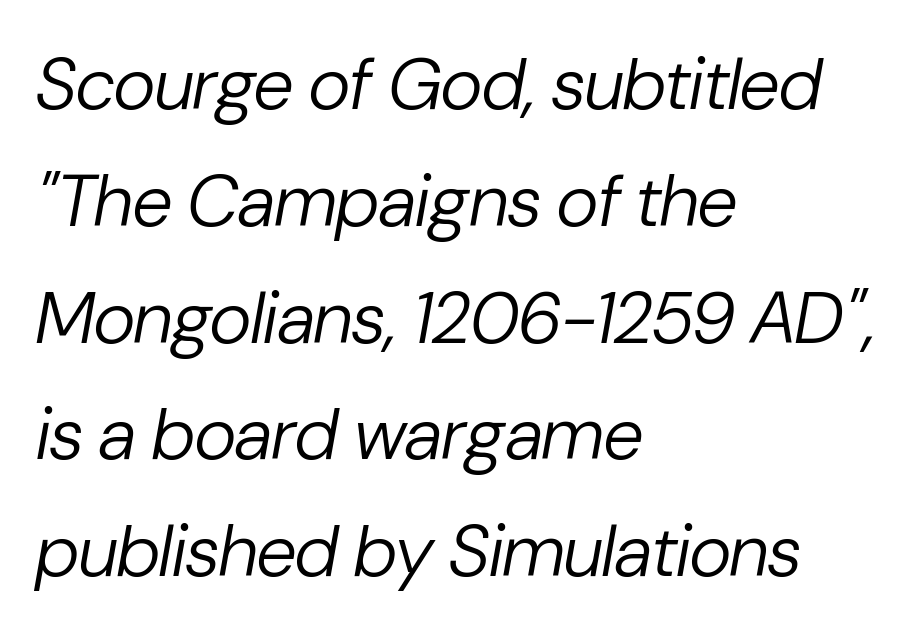
The image shows 73 px regular-weight type, italic (leaning right); set left-aligned, normal line spacing (1.6x), normal letter spacing, not underlined; low stroke contrast and a medium x-height.
